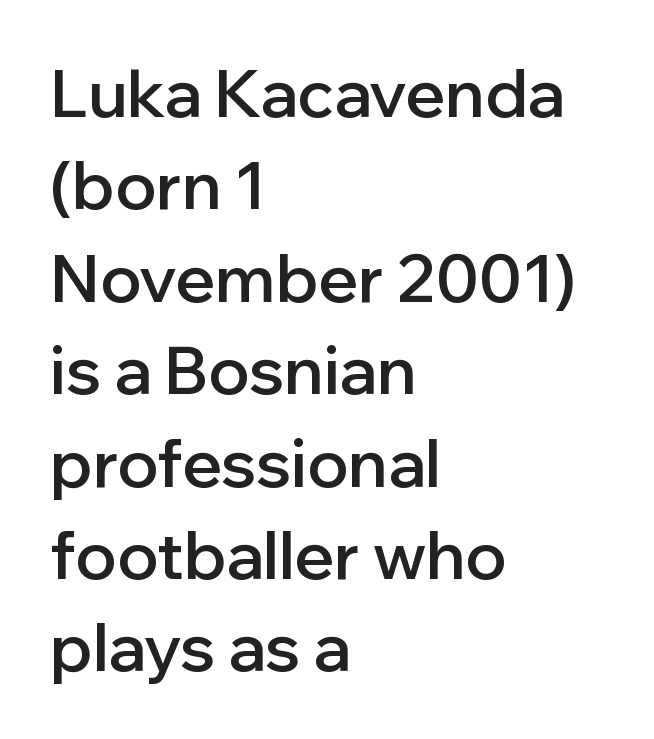
Q: Is the text bold? A: Semi-bold.
Q: Is the text italic (slanted)? A: No, it is upright.
Q: Is the typeface a serif or a sans-serif typeface? A: Sans-serif.
Q: Is the text underlined? A: No.
Q: How is the paragraph aligned? A: Left-aligned.
Q: Is the spacing between letters normal or unusually wide? A: Normal.
Q: Is the spacing between lines tight, normal or loose? A: Normal.
Q: Width (condensed, normal, or wide)? A: Normal.
Q: Stroke contrast? A: Low.
Q: x-height? A: Medium.
Q: Monospaced? A: No.
